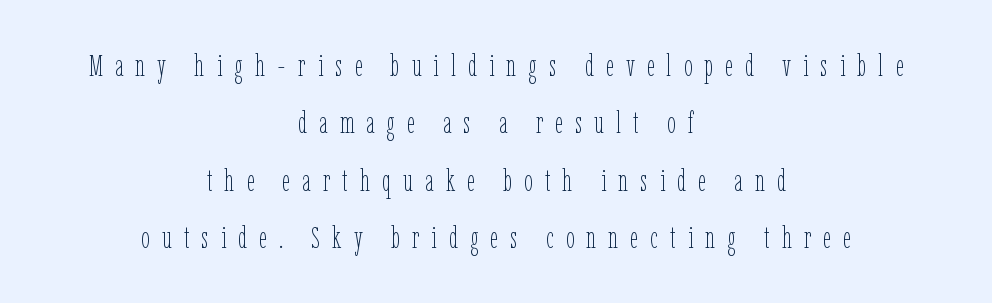
Ordinary non-slanted type is in use. These lines are centered, leaving both edges ragged. You could not count columns in this text — the font is proportionally spaced. Each new line begins a long way beneath the previous one. Summary of weight: not heavy and not bold. The passage shown is not underscored anywhere.
